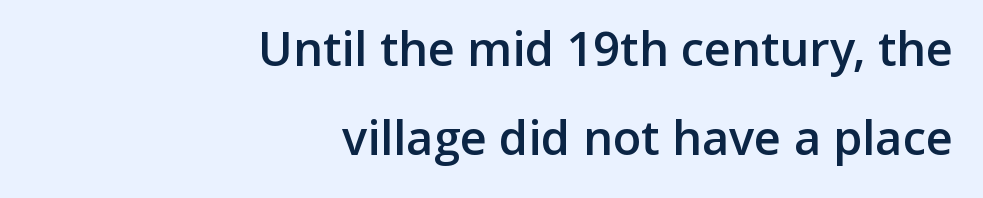
The image shows 47 px semibold sans-serif type, upright; set right-aligned, loose line spacing (1.9x), normal letter spacing, not underlined; low stroke contrast and a medium x-height.
